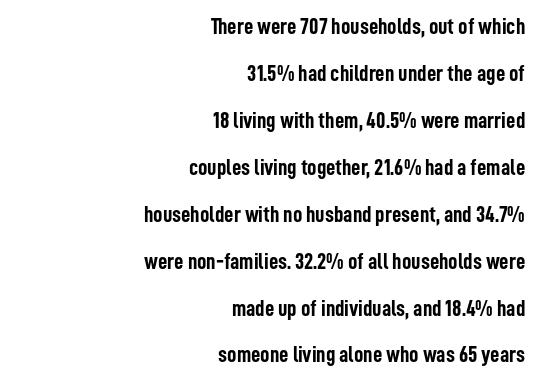
The image shows 23 px bold type, upright; set right-aligned, loose line spacing (2.04x), normal letter spacing, not underlined.
